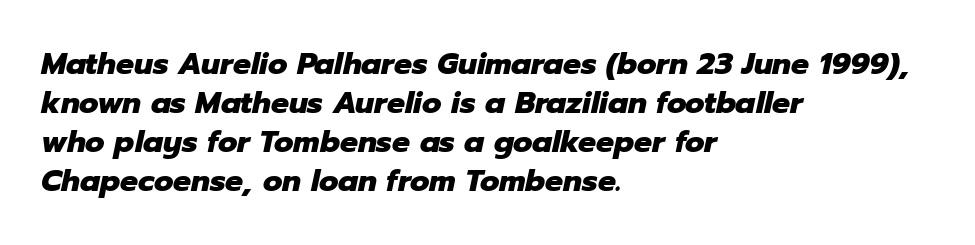
Q: Is the text bold? A: Yes.
Q: Is the text italic (slanted)? A: Yes, it leans right by about 12 degrees.
Q: Is the text underlined? A: No.
Q: How is the paragraph aligned? A: Left-aligned.
Q: Is the spacing between letters normal or unusually wide? A: Normal.
Q: Is the spacing between lines tight, normal or loose? A: Normal.
Q: Width (condensed, normal, or wide)? A: Normal.
Q: Stroke contrast? A: Low.
Q: x-height? A: Medium.
Q: Monospaced? A: No.
